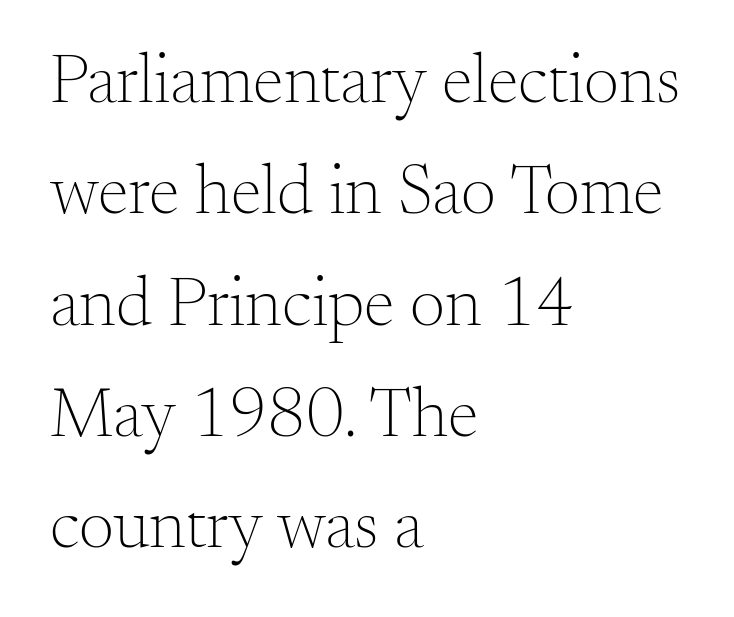
The image shows 70 px light serif type, upright; set left-aligned, normal line spacing (1.59x), normal letter spacing, not underlined; medium stroke contrast and a small x-height.
